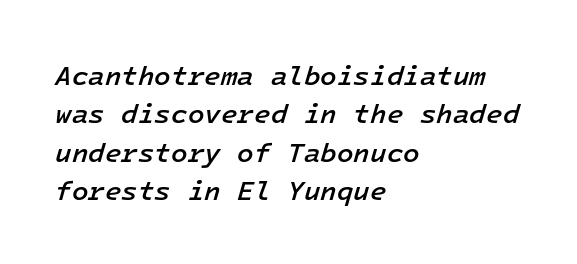
Q: Is the text bold? A: Semi-bold.
Q: Is the text italic (slanted)? A: Yes, it leans right by about 16 degrees.
Q: Is the text underlined? A: No.
Q: How is the paragraph aligned? A: Left-aligned.
Q: Is the spacing between letters normal or unusually wide? A: Normal.
Q: Is the spacing between lines tight, normal or loose? A: Normal.
